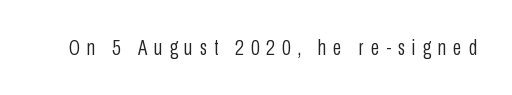
Caption: expanded tracking, letters set apart. Clear beneath every line of the passage. Unlike italic type, these characters show no tilt at all. This is not heavy type; no bold has been used.
